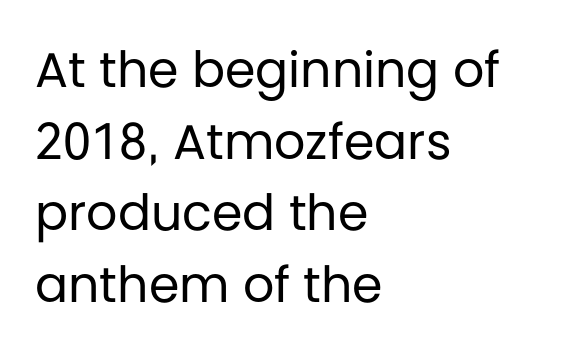
The image shows 49 px regular-weight sans-serif type, upright; set left-aligned, normal line spacing (1.46x), normal letter spacing, not underlined; low stroke contrast and a large x-height.
